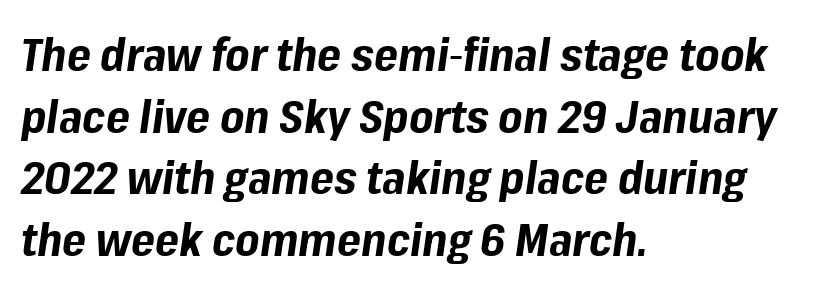
Only glyphs here, with clear space below each row. The face used here is proportionally spaced, like ordinary book or web type. Summary of vertical rhythm: regular, with standard interline spacing. Is the type slanted? Yes — the strokes lean at a clear angle. The horizontal fit of the characters is conventional and even.
